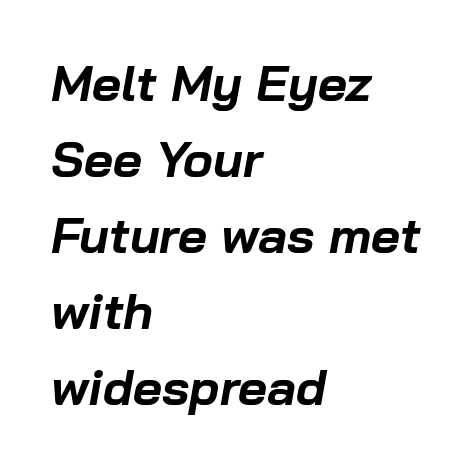
Q: Is the text bold? A: Yes.
Q: Is the text italic (slanted)? A: Yes, it leans right by about 10 degrees.
Q: Is the text underlined? A: No.
Q: How is the paragraph aligned? A: Left-aligned.
Q: Is the spacing between letters normal or unusually wide? A: Normal.
Q: Is the spacing between lines tight, normal or loose? A: Normal.
Q: Width (condensed, normal, or wide)? A: Normal.
Q: Stroke contrast? A: Low.
Q: x-height? A: Medium.
Q: Monospaced? A: No.
